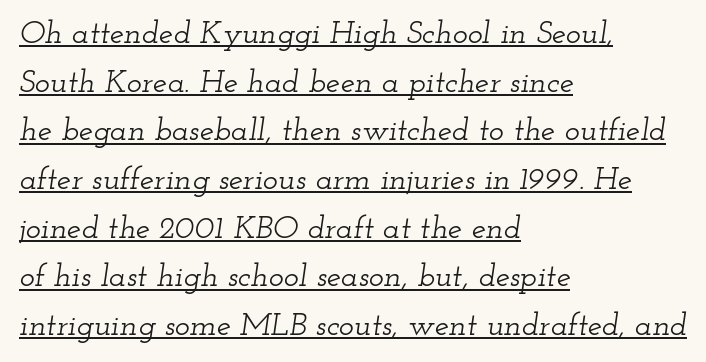
{"serif": "yes", "italic": "yes", "lean": "right", "slant_degrees": 12, "width": "wide", "stroke_contrast": "low", "x_height": "small", "monospaced": "no", "underline": "yes", "align": "left", "line_spacing": "normal", "line_spacing_ratio": 1.52, "letter_spacing": "normal", "letter_spacing_em": 0.0, "glyph_px": 32}
